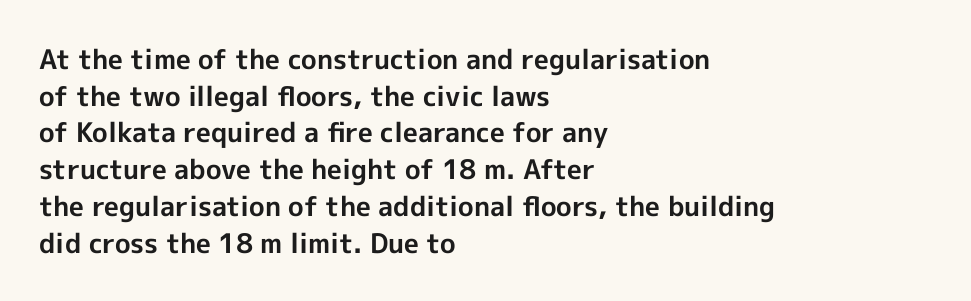
{"italic": "no", "bold": "yes", "underline": "no", "align": "left", "line_spacing": "normal", "line_spacing_ratio": 1.36, "letter_spacing": "normal", "letter_spacing_em": 0.0, "glyph_px": 27}
